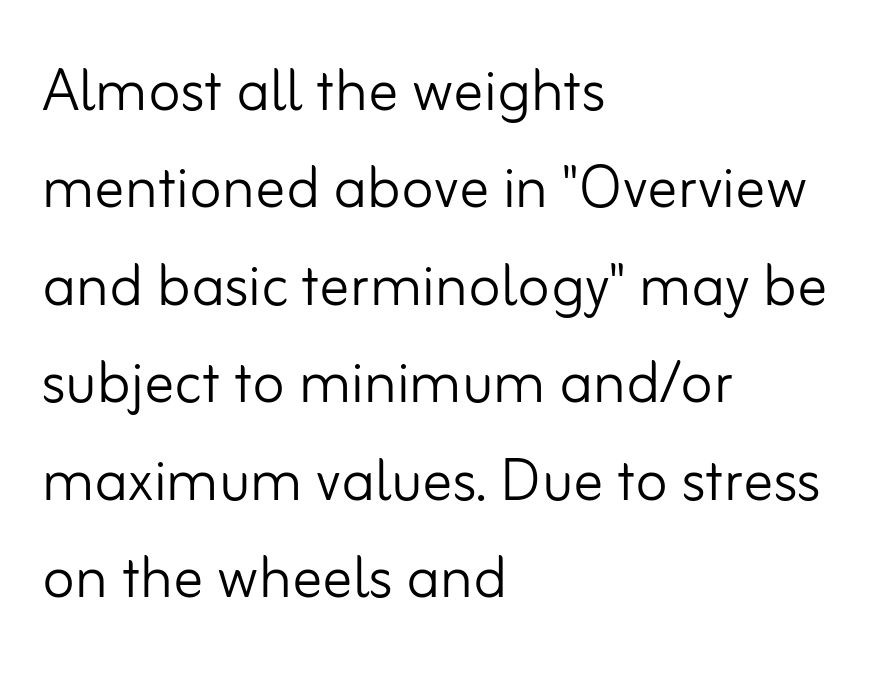
The image shows 75 px light sans-serif type, upright; set left-aligned, normal line spacing (1.3x), normal letter spacing, not underlined; low stroke contrast and a small x-height.
